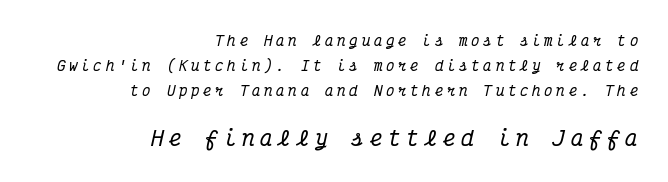
The letters are slanted; this is an italic face. The rag falls on the left side of this text block. Character size in the trailing block exceeds that of the leading block. Underline: absent.
